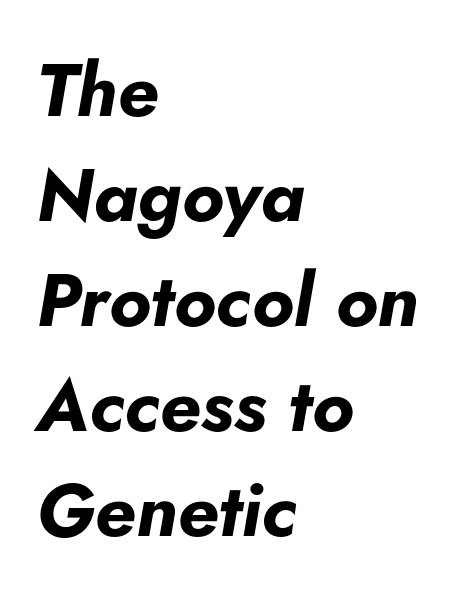
The image shows 74 px bold type, italic (leaning right); set left-aligned, normal line spacing (1.42x), normal letter spacing, not underlined; low stroke contrast and a small x-height.
